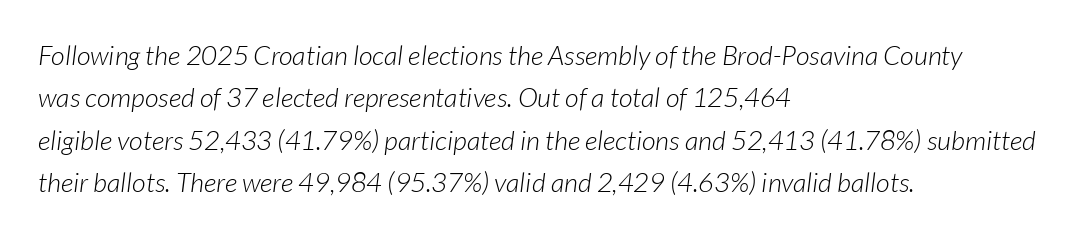
Posture: slanted. Horizontal alignment here is leftward, the default for most running prose. The baseline area is clear. Regarding leading, the lines here are spaced in the standard way. No heavy texture on the line: the type isn't bold. These lines keep a tight, regular rhythm from letter to letter.
